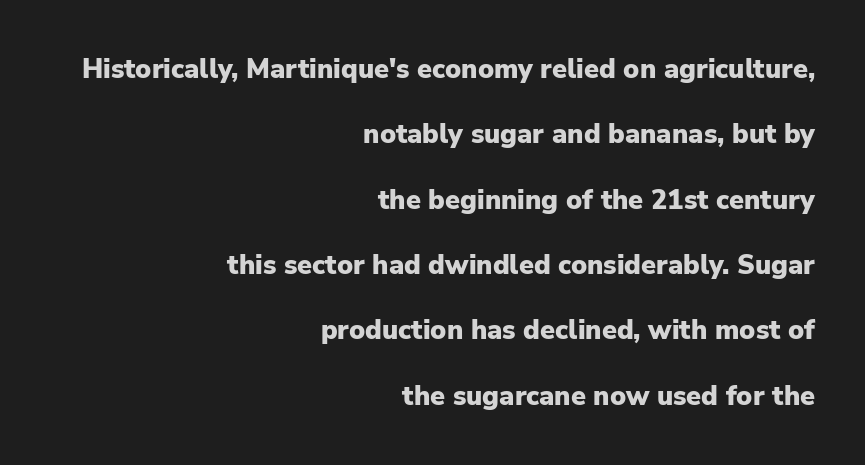
Leading is clearly above the norm, producing a sparse column. Anything drawn beneath the words? Only blank space. No italicization has been applied; the sample stays upright. This is heavy type, rendered in bold.
